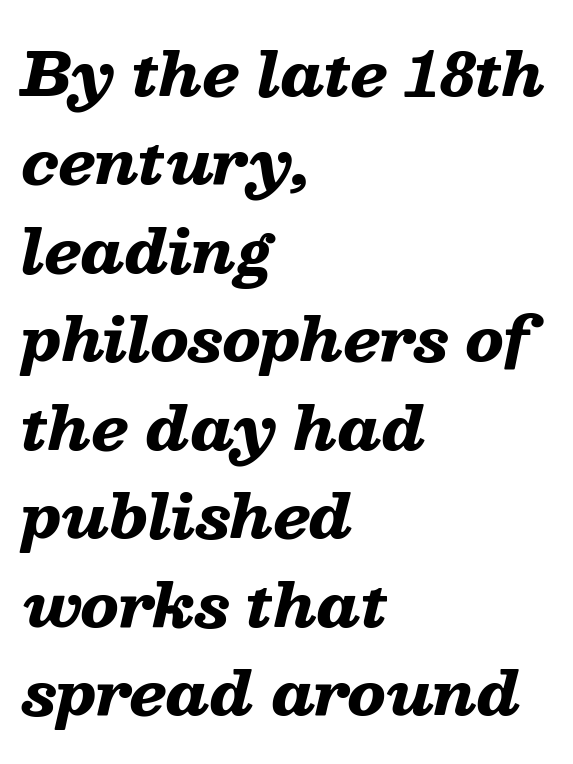
The ragged edge is on the right, which tells us the setting is flush left. Weight: bold. The passage shown is not underscored anywhere. Slant detected: the letters are inclined. The passage shown stacks its lines at a standard gap. The line texture is even and compact thanks to regular tracking.
